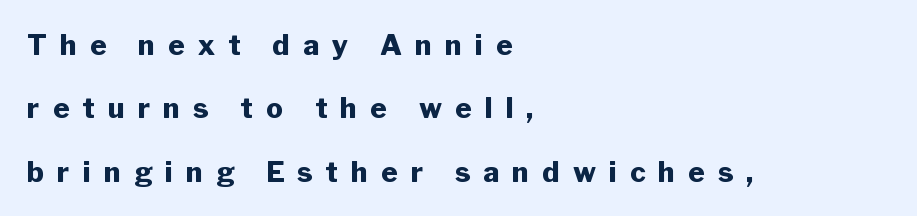
Heavy, bold letterforms. In terms of letterspacing, this is a distinctly airy, spread setting. Leading: increased. This is the regular roman posture of the typeface. Here the designer chose a conventional face with non-uniform glyph widths.
